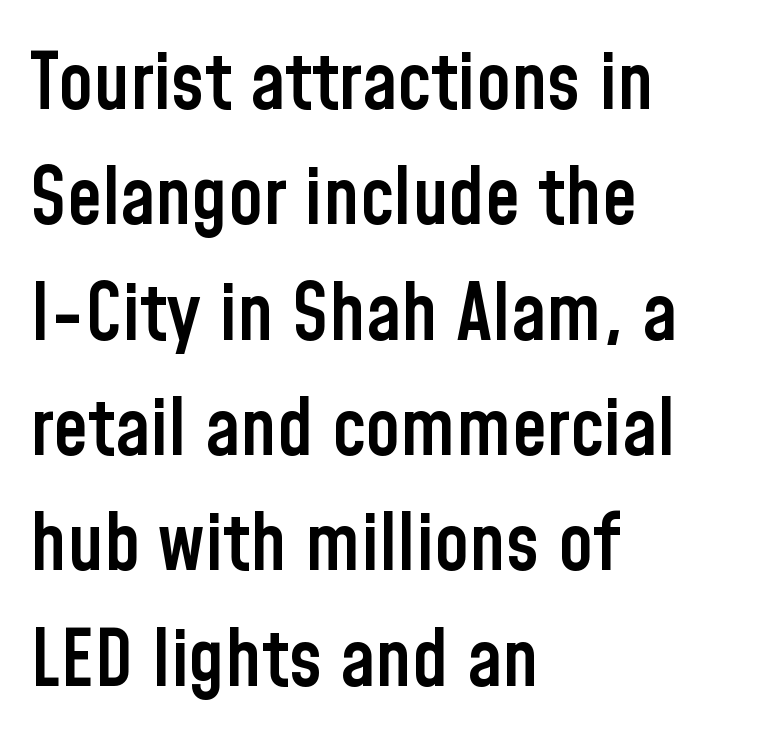
{"serif": "no", "italic": "no", "bold": "semi", "weight": "semibold", "width": "condensed", "stroke_contrast": "low", "x_height": "medium", "monospaced": "no", "underline": "no", "align": "left", "line_spacing": "normal", "line_spacing_ratio": 1.46, "letter_spacing": "normal", "letter_spacing_em": 0.0, "glyph_px": 79}
